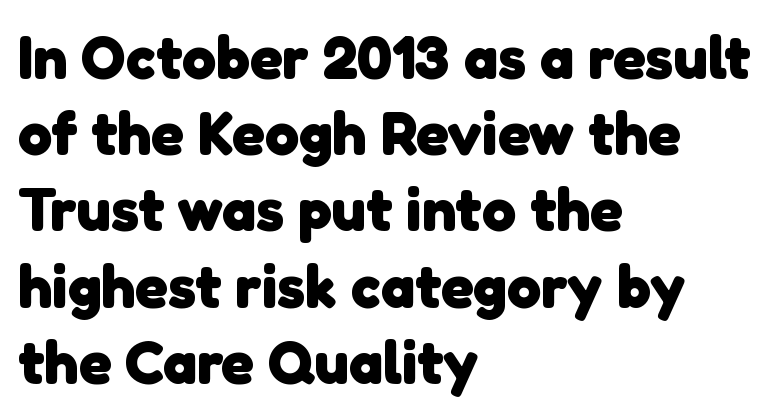
Font category for this specimen: sans-serif. Check under the words: just untouched page. Leading matches the norm, producing a regular column. The letters advance in unequal steps, a hallmark of proportional type. The lines in this sample share a left origin and differ only in where they stop. What weight is shown? A full bold with thick strokes.
